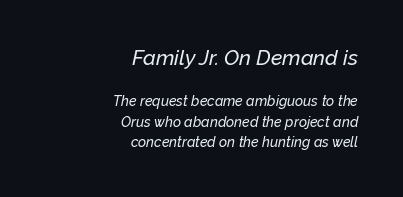
The image shows 21 px text type, italic (leaning right); set right-aligned, normal line spacing (1.46x), normal letter spacing, not underlined; the first (top) block is 1.5x larger.
